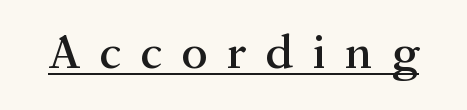
The image shows 49 px serif type, upright; set unusually wide letter spacing (+0.39 em), underlined; medium stroke contrast and a medium x-height.
